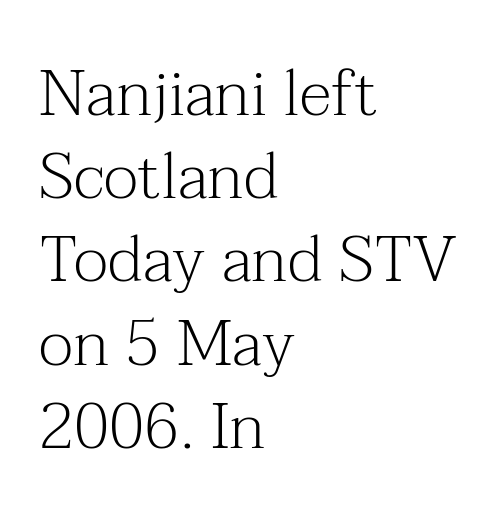
Q: Is the text bold? A: No.
Q: Is the text italic (slanted)? A: No, it is upright.
Q: Is the typeface a serif or a sans-serif typeface? A: Serif.
Q: Is the text underlined? A: No.
Q: How is the paragraph aligned? A: Left-aligned.
Q: Is the spacing between letters normal or unusually wide? A: Normal.
Q: Is the spacing between lines tight, normal or loose? A: Normal.
Q: Width (condensed, normal, or wide)? A: Normal.
Q: Stroke contrast? A: Medium.
Q: x-height? A: Medium.
Q: Monospaced? A: No.
